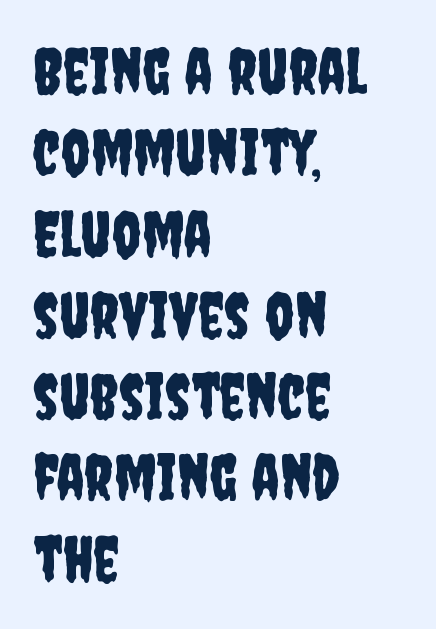
The image shows 64 px condensed sans-serif type, upright; set left-aligned, normal line spacing (1.27x), normal letter spacing, not underlined; low stroke contrast and a large x-height.
